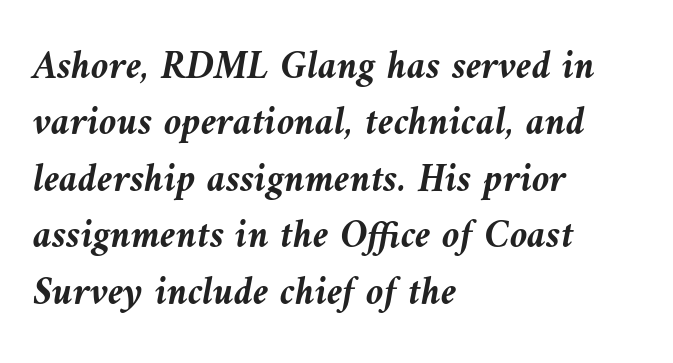
This sample has the flowing, uneven cadence of proportional lettering. Does the lettering tilt? It does — this is italic. Is the type bold? Yes — the strokes are clearly thick and heavy. The line-height multiplier appears to be the usual default. Words appear dense and cohesive because spacing is normal.
